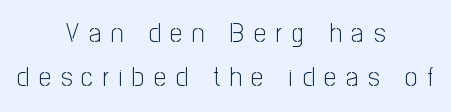
Q: Is the text bold? A: No.
Q: Is the text italic (slanted)? A: No, it is upright.
Q: Is the text underlined? A: No.
Q: How is the paragraph aligned? A: Centered.
Q: Is the spacing between letters normal or unusually wide? A: Unusually wide.
Q: Is the spacing between lines tight, normal or loose? A: Normal.
